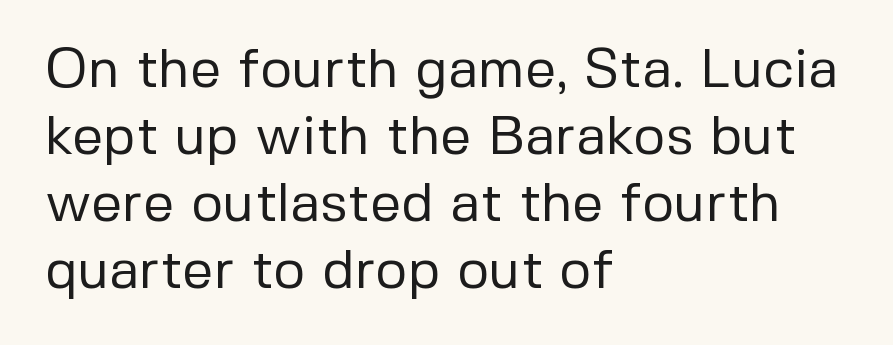
The image shows 55 px regular-weight sans-serif type, upright; set left-aligned, line spacing 1.22x, normal letter spacing, not underlined; low stroke contrast and a medium x-height.
